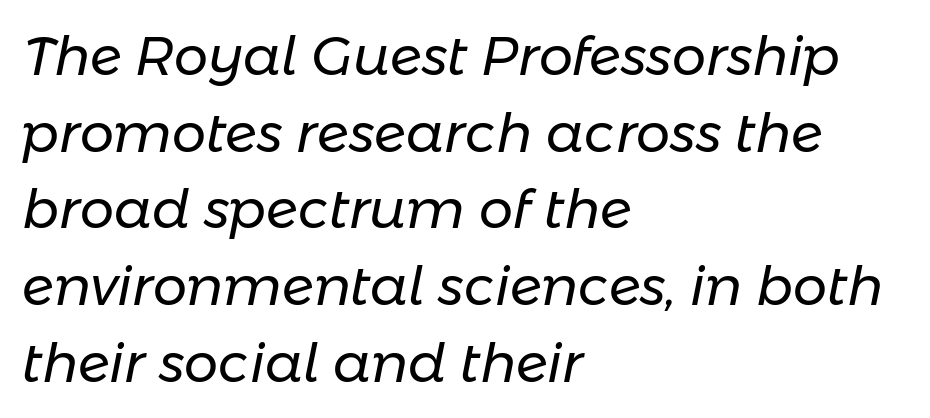
The image shows 54 px regular-weight type, italic (leaning right); set left-aligned, normal line spacing (1.42x), normal letter spacing, not underlined; low stroke contrast and a medium x-height.
